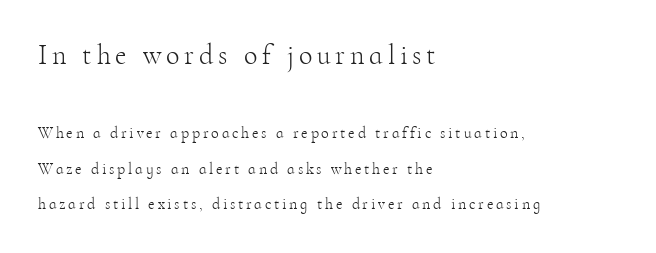
{"serif": "yes", "italic": "no", "bold": "no", "weight": "light", "width": "normal", "stroke_contrast": "high", "x_height": "small", "monospaced": "no", "underline": "no", "align": "left", "line_spacing": "loose", "line_spacing_ratio": 2.23, "larger_block": "first", "size_ratio": 1.75, "glyph_px": 28}
